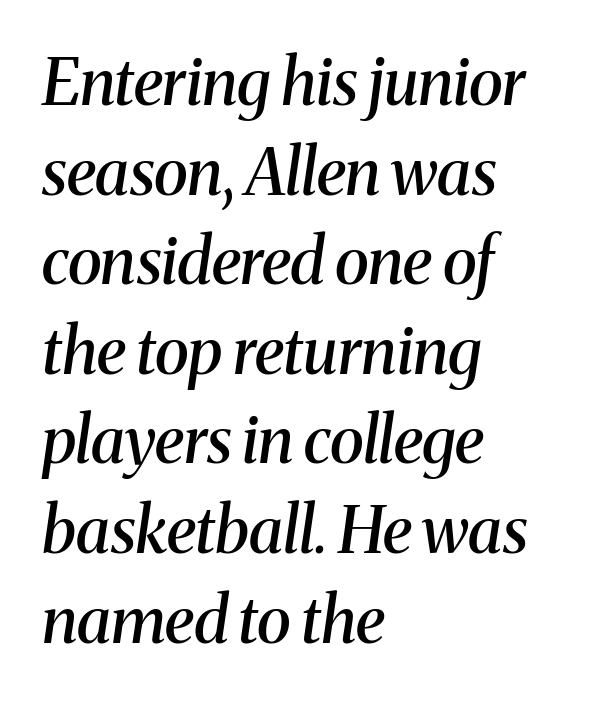
The image shows 64 px semibold serif type, italic (leaning right); set left-aligned, normal line spacing (1.4x), normal letter spacing, not underlined; medium stroke contrast and a medium x-height.
